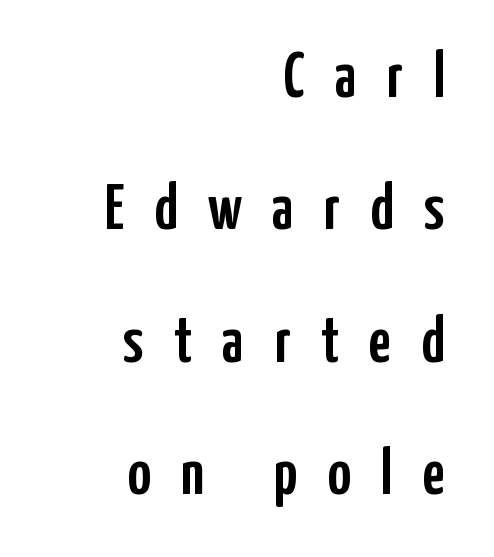
Q: Is the text italic (slanted)? A: No, it is upright.
Q: Is the typeface a serif or a sans-serif typeface? A: Sans-serif.
Q: Is the text underlined? A: No.
Q: How is the paragraph aligned? A: Right-aligned.
Q: Is the spacing between letters normal or unusually wide? A: Unusually wide.
Q: Is the spacing between lines tight, normal or loose? A: Loose.
Q: Width (condensed, normal, or wide)? A: Condensed.
Q: Stroke contrast? A: Low.
Q: x-height? A: Medium.
Q: Monospaced? A: No.
